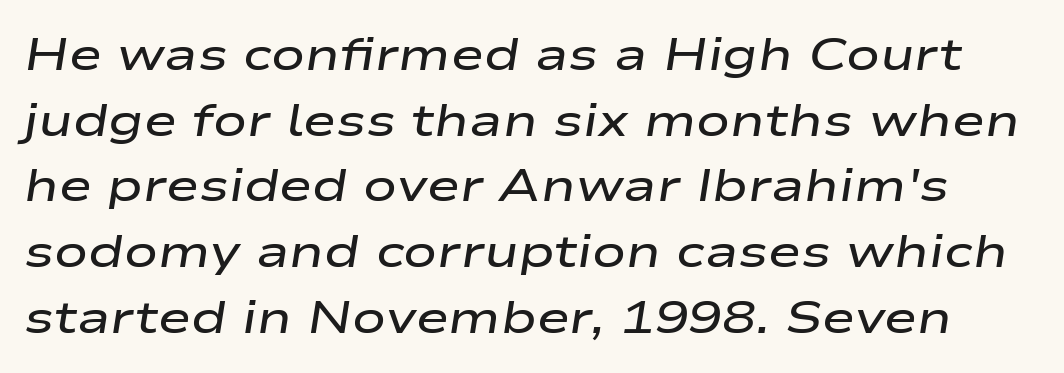
Q: Is the text bold? A: Semi-bold.
Q: Is the text italic (slanted)? A: Yes, it leans right by about 9 degrees.
Q: Is the text underlined? A: No.
Q: Is the spacing between letters normal or unusually wide? A: Normal.
Q: Is the spacing between lines tight, normal or loose? A: Normal.
Q: Width (condensed, normal, or wide)? A: Wide.
Q: Stroke contrast? A: Low.
Q: x-height? A: Medium.
Q: Monospaced? A: No.
